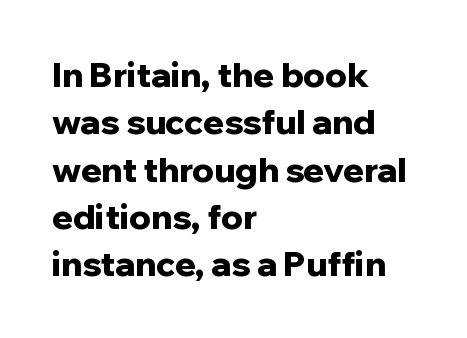
{"serif": "no", "italic": "no", "bold": "yes", "weight": "bold", "width": "normal", "stroke_contrast": "low", "x_height": "medium", "monospaced": "no", "underline": "no", "align": "left", "line_spacing": "normal", "line_spacing_ratio": 1.39, "letter_spacing": "normal", "letter_spacing_em": 0.0, "glyph_px": 34}
